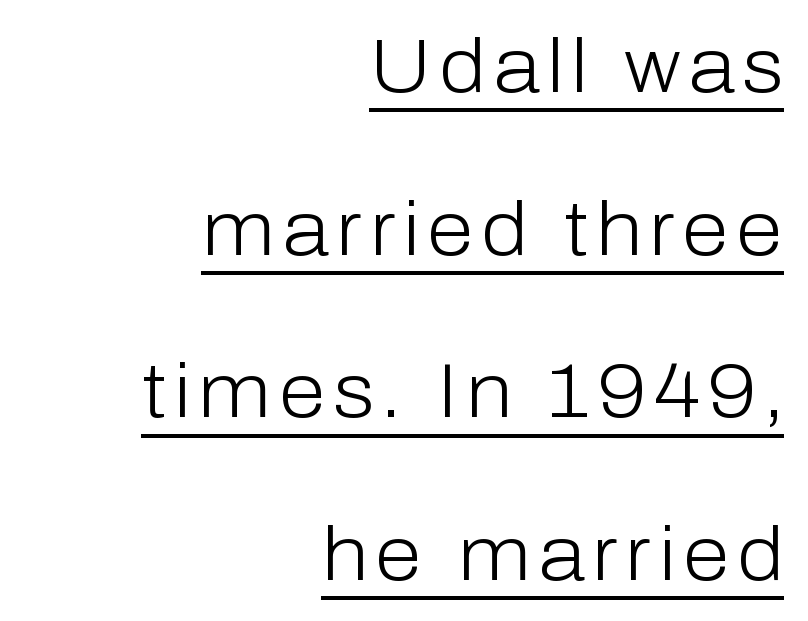
Q: Is the text bold? A: No.
Q: Is the text italic (slanted)? A: No, it is upright.
Q: Is the typeface a serif or a sans-serif typeface? A: Sans-serif.
Q: Is the text underlined? A: Yes.
Q: How is the paragraph aligned? A: Right-aligned.
Q: Is the spacing between lines tight, normal or loose? A: Loose.
Q: Width (condensed, normal, or wide)? A: Normal.
Q: Stroke contrast? A: Low.
Q: x-height? A: Medium.
Q: Monospaced? A: No.
